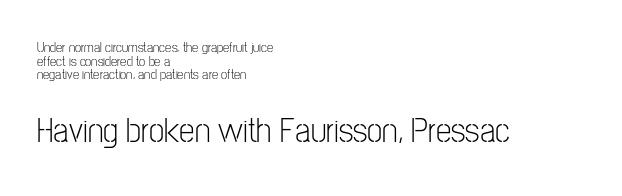
Q: Is the text bold? A: No.
Q: Is the text italic (slanted)? A: No, it is upright.
Q: Is the typeface a serif or a sans-serif typeface? A: Sans-serif.
Q: Is the text underlined? A: No.
Q: How is the paragraph aligned? A: Left-aligned.
Q: Is the spacing between letters normal or unusually wide? A: Normal.
Q: Is the spacing between lines tight, normal or loose? A: Tight.
Q: Which block of text is set in a larger size, the first (top) or the second (bottom)? A: The second (bottom) one.
Q: Width (condensed, normal, or wide)? A: Condensed.
Q: Stroke contrast? A: Low.
Q: x-height? A: Medium.
Q: Monospaced? A: No.
